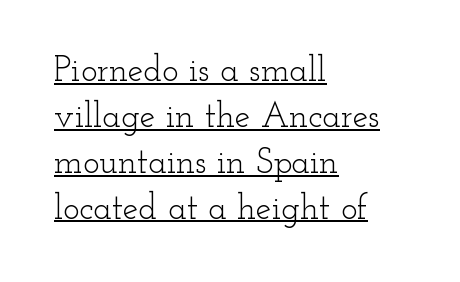
Rows of type keep a routine distance in the vertical direction. The font is comparable to plain body text, perhaps lighter. What stands out about the letter spacing? Nothing — it is the standard amount. The paragraph has a hard left edge and a soft right edge. Quick note: not italic, upright. Here the designer chose a conventional face with non-uniform glyph widths.
